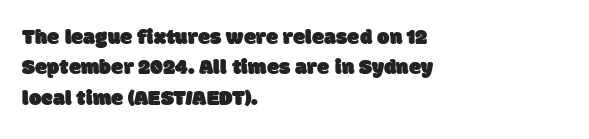
Anything drawn beneath the words? Only blank space. Inter-character spacing is left at the font's built-in metrics. Compared with a centered layout, this one pins lines to the left instead. Does the leading feel generous? No, just average.
